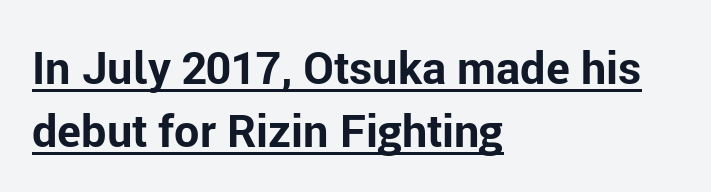
The image shows 45 px bold sans-serif type, upright; set left-aligned, normal line spacing (1.41x), normal letter spacing, underlined; low stroke contrast and a medium x-height.
